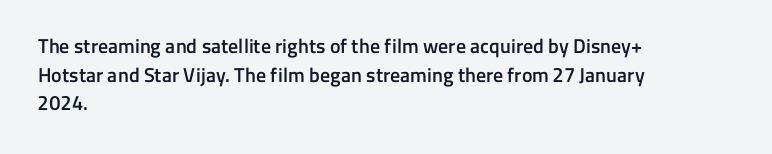
The type sits square on the baseline with zero lean. The lines are quadded left. Is the letter spacing exaggerated? No — it looks like the ordinary default. The designer left line spacing at the default. A bit beefed up — I'd call it semibold rather than bold. Underlining? Definitely not there.
